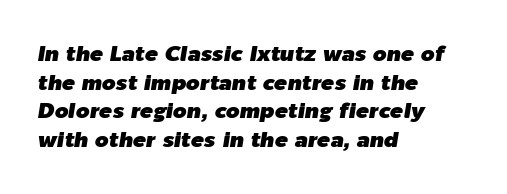
{"italic": "yes", "lean": "right", "slant_degrees": 9, "underline": "no", "align": "left", "line_spacing": "normal", "line_spacing_ratio": 1.3, "letter_spacing": "normal", "letter_spacing_em": 0.0, "glyph_px": 22}
